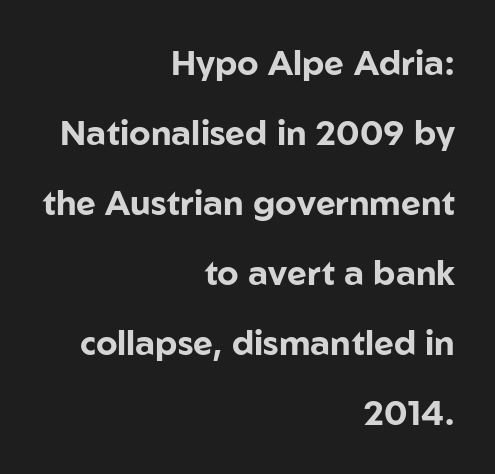
The image shows 34 px bold sans-serif type, upright; set right-aligned, loose line spacing (2.06x), normal letter spacing, not underlined; low stroke contrast and a medium x-height.
